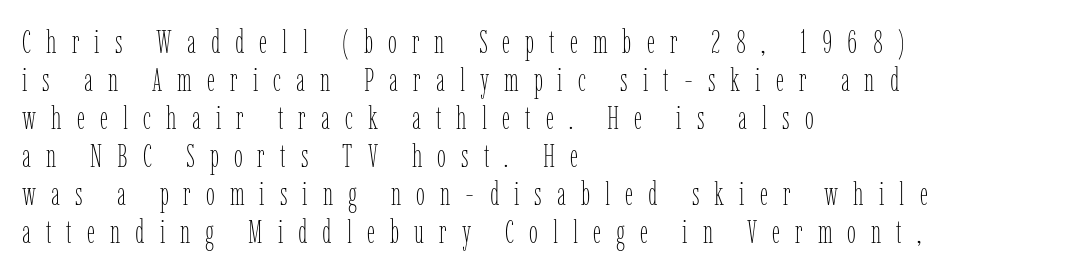
The image shows 32 px thin, condensed type, upright; set left-aligned, line spacing 1.19x, unusually wide letter spacing (+0.47 em), not underlined; low stroke contrast and a medium x-height.
